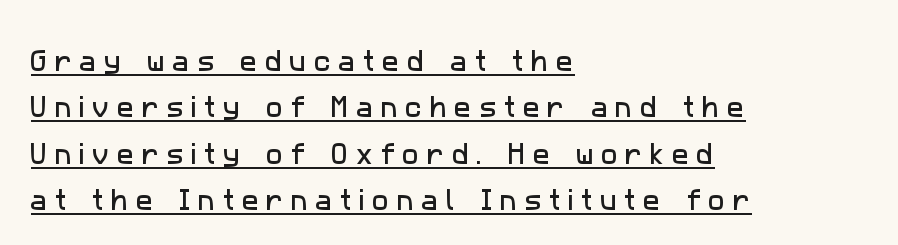
The image shows 23 px text type; set left-aligned, loose line spacing (2.02x), unusually wide letter spacing (+0.32 em), underlined.
